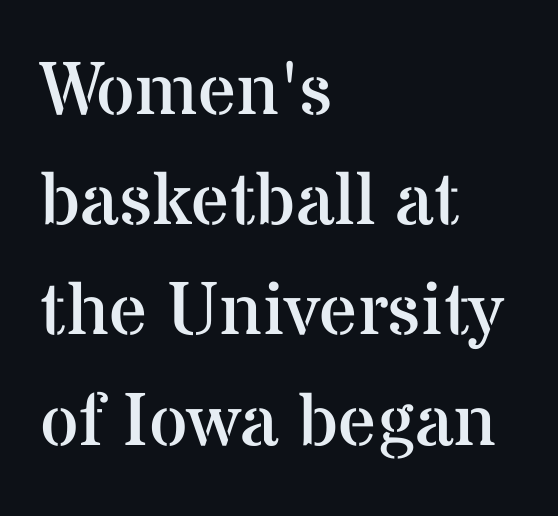
Q: Is the text bold? A: No.
Q: Is the text italic (slanted)? A: No, it is upright.
Q: Is the typeface a serif or a sans-serif typeface? A: Serif.
Q: Is the text underlined? A: No.
Q: How is the paragraph aligned? A: Left-aligned.
Q: Is the spacing between letters normal or unusually wide? A: Normal.
Q: Is the spacing between lines tight, normal or loose? A: Normal.
Q: Width (condensed, normal, or wide)? A: Normal.
Q: Stroke contrast? A: Medium.
Q: x-height? A: Medium.
Q: Monospaced? A: No.
